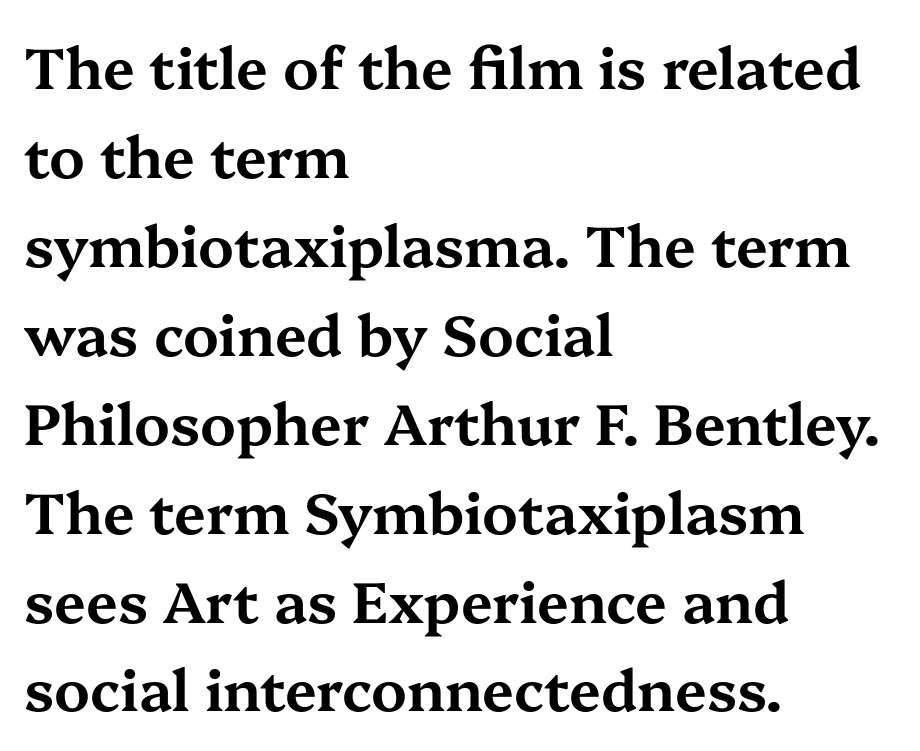
{"serif": "yes", "italic": "no", "width": "wide", "stroke_contrast": "medium", "x_height": "medium", "monospaced": "no", "underline": "no", "align": "left", "line_spacing": "normal", "line_spacing_ratio": 1.56, "letter_spacing": "normal", "letter_spacing_em": 0.0, "glyph_px": 57}
